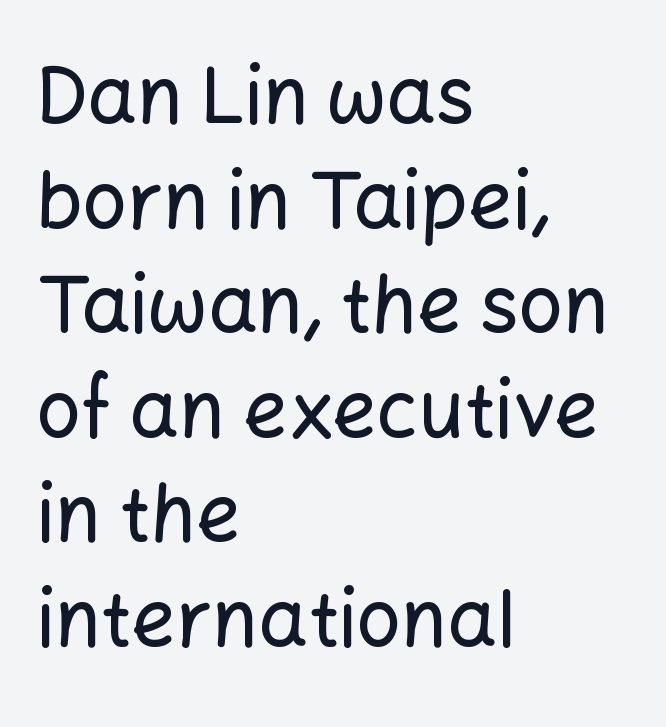
The font's upright variant was chosen for this text. Only glyphs here, with clear space below each row. A typesetter would call this proportional, since set widths differ per character. The lines in this sample share a left origin and differ only in where they stop. The text was rendered using a sans face with plain stroke endings. The passage shown has conventional tracking throughout.
